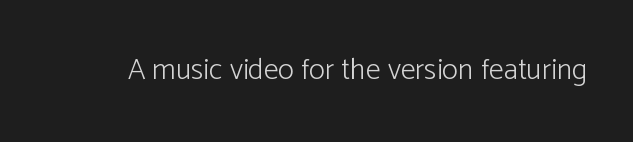
You can tell it's not italic because the verticals are truly vertical. Descender tails drop into unmarked territory. This is sans-serif lettering, the kind often seen on screens and signage. The passage shown is typed in a proportional face where columns would drift. Bold? No — there's no thickening of the strokes.
